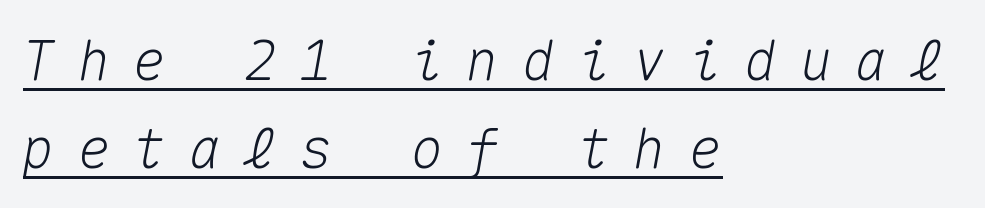
Q: Is the text italic (slanted)? A: Yes, it leans right by about 10 degrees.
Q: Is the text underlined? A: Yes.
Q: How is the paragraph aligned? A: Left-aligned.
Q: Is the spacing between letters normal or unusually wide? A: Unusually wide.
Q: Is the spacing between lines tight, normal or loose? A: Normal.
Q: Width (condensed, normal, or wide)? A: Normal.
Q: Stroke contrast? A: Medium.
Q: x-height? A: Medium.
Q: Monospaced? A: Yes.
